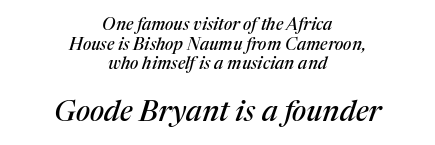
{"serif": "yes", "italic": "yes", "lean": "right", "slant_degrees": 17, "width": "normal", "stroke_contrast": "medium", "x_height": "medium", "monospaced": "no", "underline": "no", "align": "center", "line_spacing_ratio": 1.16, "letter_spacing": "normal", "letter_spacing_em": 0.0, "larger_block": "second", "size_ratio": 1.71, "glyph_px": 29}
